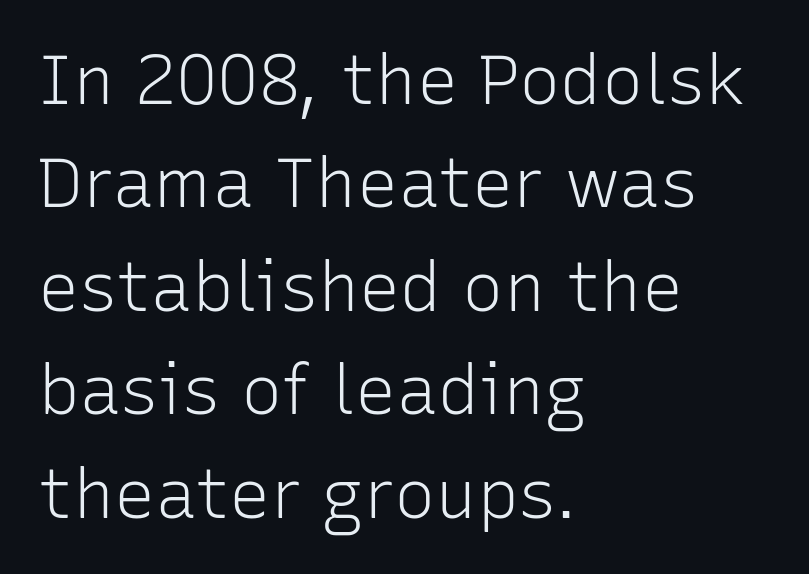
The axis of the letterforms is exactly vertical. Leftover space on each line is placed entirely after the last word. Clear beneath every line of the passage. Nothing unusual about the tracking: characters are spaced as the font intends.
